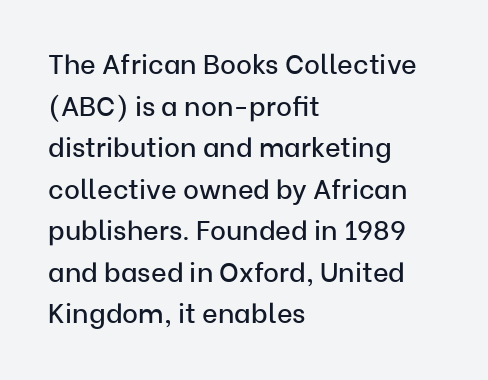
{"italic": "no", "underline": "no", "align": "left", "line_spacing": "normal", "line_spacing_ratio": 1.54, "letter_spacing": "normal", "letter_spacing_em": 0.0, "glyph_px": 27}
